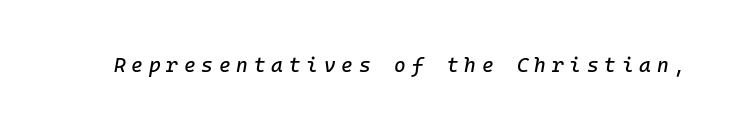
The image shows 20 px text type, italic (leaning right); set unusually wide letter spacing (+0.29 em), not underlined.
